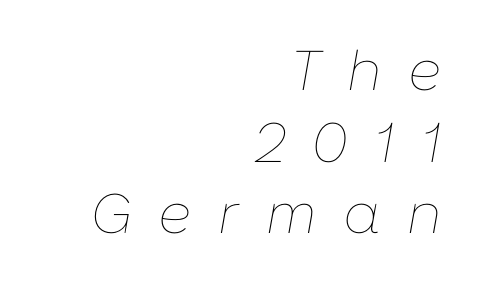
The lines sit at an ordinary, default distance from one another. Each line ends at the same right margin while the left side varies. Characters are canted at an angle relative to the baseline's perpendicular. The words here are not underlined.
